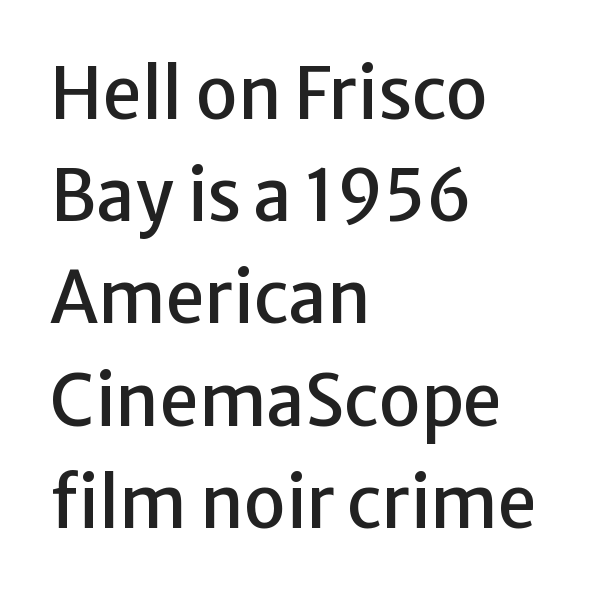
The image shows 70 px sans-serif type, upright; set left-aligned, normal line spacing (1.46x), normal letter spacing, not underlined; low stroke contrast and a medium x-height.
